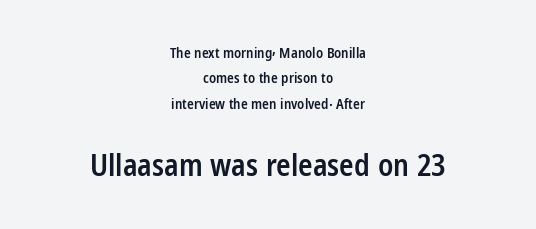
{"serif": "no", "italic": "no", "bold": "semi", "weight": "semibold", "width": "condensed", "stroke_contrast": "low", "x_height": "medium", "monospaced": "no", "underline": "no", "align": "center", "line_spacing_ratio": 1.81, "letter_spacing": "normal", "letter_spacing_em": 0.0, "larger_block": "second", "size_ratio": 2.14, "glyph_px": 30}
